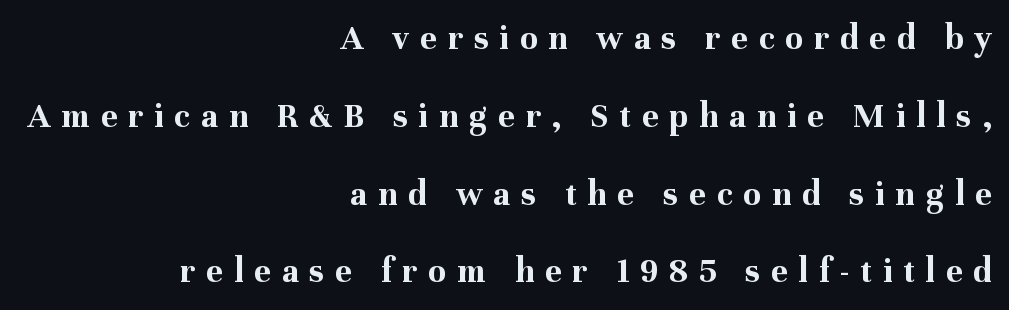
{"serif": "yes", "italic": "no", "bold": "yes", "weight": "bold", "width": "normal", "stroke_contrast": "medium", "x_height": "medium", "monospaced": "no", "underline": "no", "align": "right", "line_spacing": "loose", "line_spacing_ratio": 2.16, "letter_spacing": "wide", "letter_spacing_em": 0.3, "glyph_px": 36}
